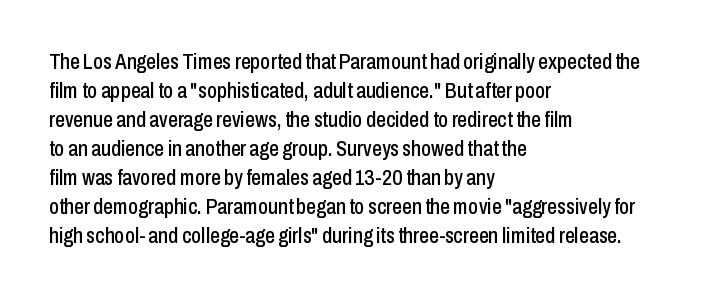
Q: Is the text italic (slanted)? A: No, it is upright.
Q: Is the text underlined? A: No.
Q: How is the paragraph aligned? A: Left-aligned.
Q: Is the spacing between letters normal or unusually wide? A: Normal.
Q: Is the spacing between lines tight, normal or loose? A: Normal.
